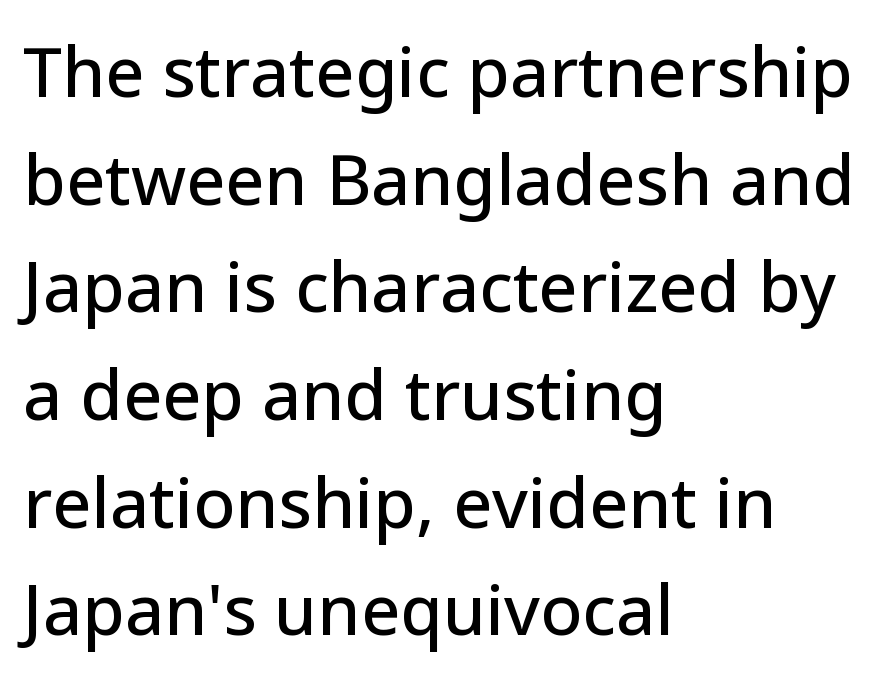
The image shows 69 px sans-serif type, upright; set left-aligned, normal line spacing (1.56x), normal letter spacing, not underlined; low stroke contrast and a medium x-height.
